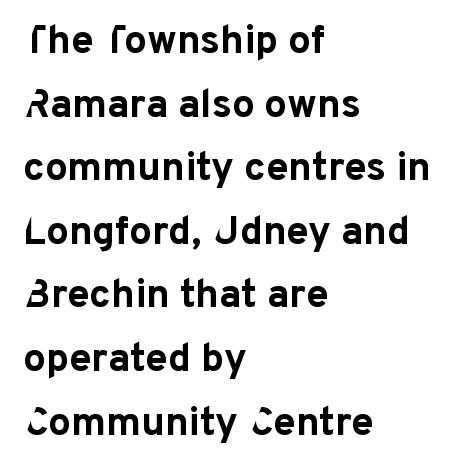
Decoration check: the copy has no underline. The sample has been set heavy, in full bold. Letter spacing: default. Upright lettering throughout.
